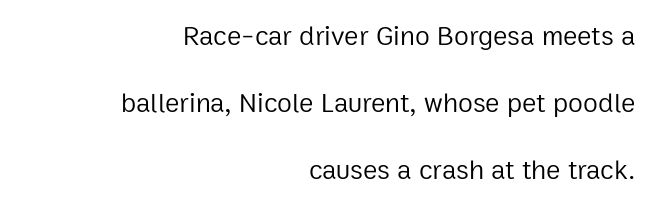
Is this a heavy cut? Hardly; it is regular or lighter. The line texture is even and compact thanks to regular tracking. Ordinary non-slanted type is in use. Every row of glyphs terminates at an identical x-position on the right. Leading: increased. Decoration check: the copy has no underline.
